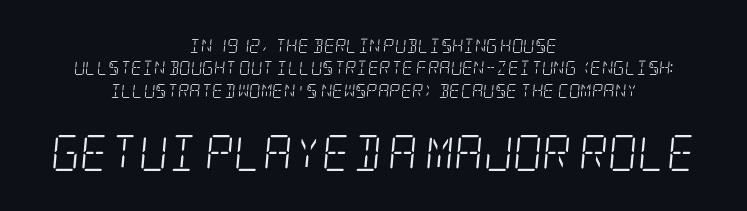
{"serif": "yes", "italic": "yes", "lean": "right", "slant_degrees": 5, "bold": "no", "weight": "light", "width": "condensed", "stroke_contrast": "low", "x_height": "large", "underline": "no", "align": "center", "line_spacing": "normal", "line_spacing_ratio": 1.6, "letter_spacing": "normal", "letter_spacing_em": 0.0, "larger_block": "second", "size_ratio": 2.57, "glyph_px": 36}
